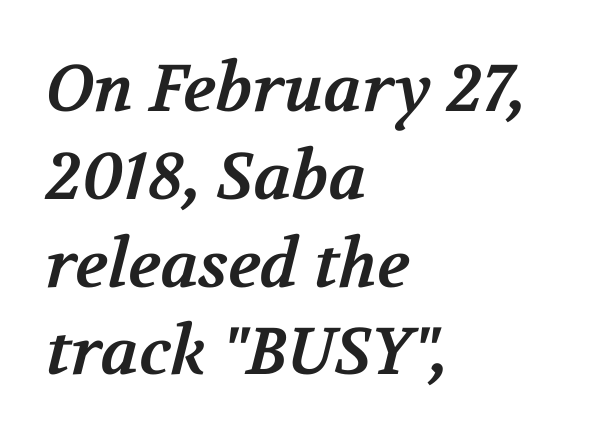
The passage shown is typed in a proportional face where columns would drift. Layout note: lines flush left. Students, note that the glyphs here touch the page at normal intervals. The face used here has the dense, thick strokes of a bold. Has an underline been added? It has not. This is serif lettering, the kind often seen in printed books.
